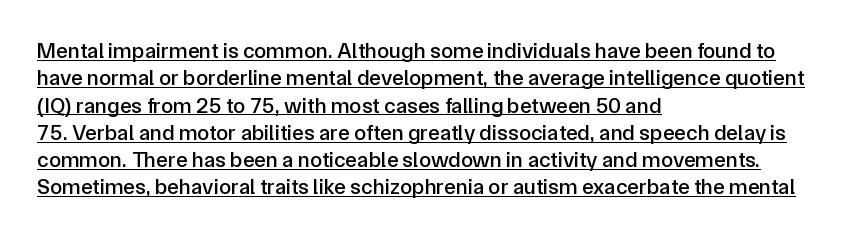
Horizontally, the lines are justified to the leading edge only. The letters stand straight up with perfectly vertical stems. Each line of the rendering has a horizontal stroke beneath the glyphs. The type is set solid horizontally, with unmodified tracking.
